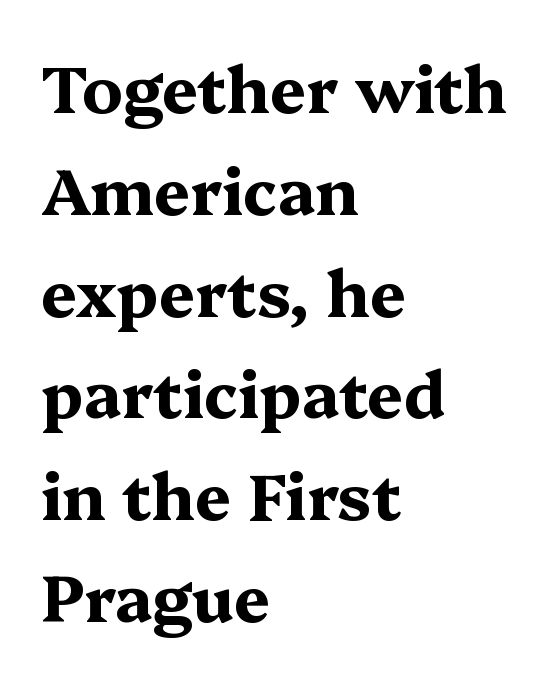
Q: Is the text bold? A: Yes.
Q: Is the text italic (slanted)? A: No, it is upright.
Q: Is the typeface a serif or a sans-serif typeface? A: Serif.
Q: Is the text underlined? A: No.
Q: How is the paragraph aligned? A: Left-aligned.
Q: Is the spacing between letters normal or unusually wide? A: Normal.
Q: Is the spacing between lines tight, normal or loose? A: Normal.
Q: Width (condensed, normal, or wide)? A: Wide.
Q: Stroke contrast? A: Medium.
Q: x-height? A: Medium.
Q: Monospaced? A: No.
